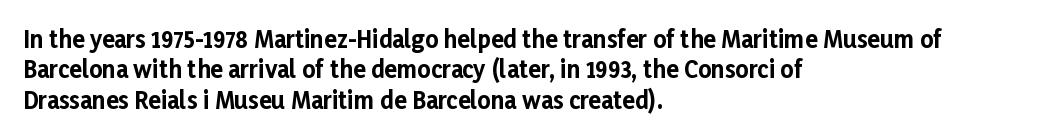
The image shows 23 px bold type, upright; set left-aligned, normal line spacing (1.32x), normal letter spacing, not underlined.
